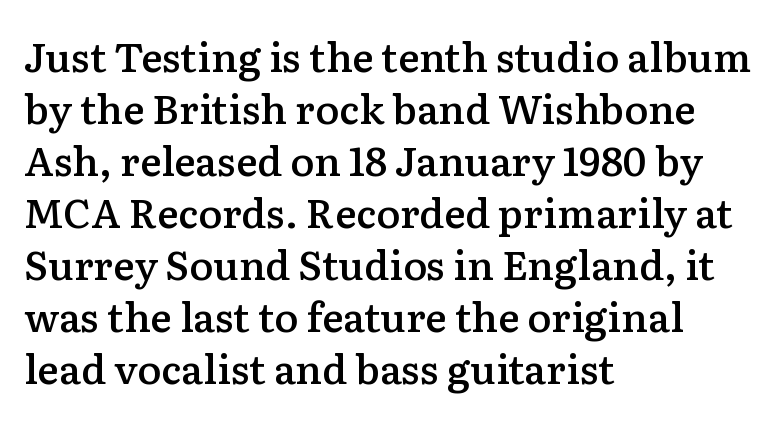
{"serif": "yes", "italic": "no", "bold": "semi", "weight": "semibold", "width": "normal", "stroke_contrast": "low", "x_height": "medium", "monospaced": "no", "underline": "no", "align": "left", "line_spacing": "normal", "line_spacing_ratio": 1.3, "letter_spacing": "normal", "letter_spacing_em": 0.0, "glyph_px": 40}
